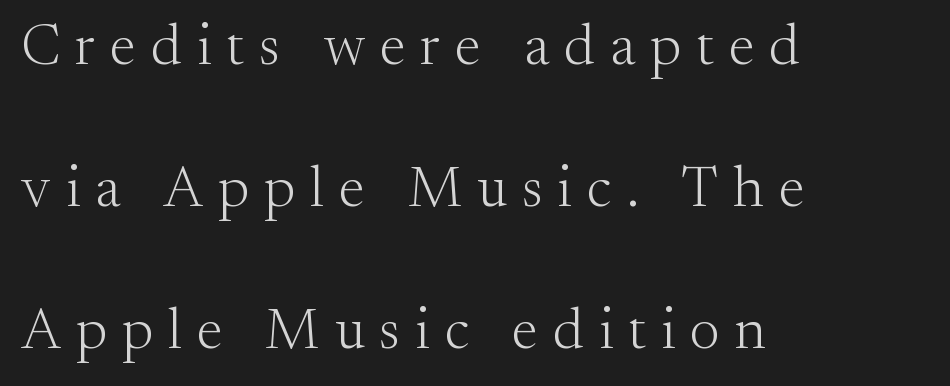
{"serif": "yes", "italic": "no", "bold": "no", "weight": "light", "width": "normal", "stroke_contrast": "medium", "x_height": "small", "monospaced": "no", "underline": "no", "align": "left", "line_spacing": "loose", "line_spacing_ratio": 2.45, "letter_spacing": "wide", "letter_spacing_em": 0.26, "glyph_px": 58}
